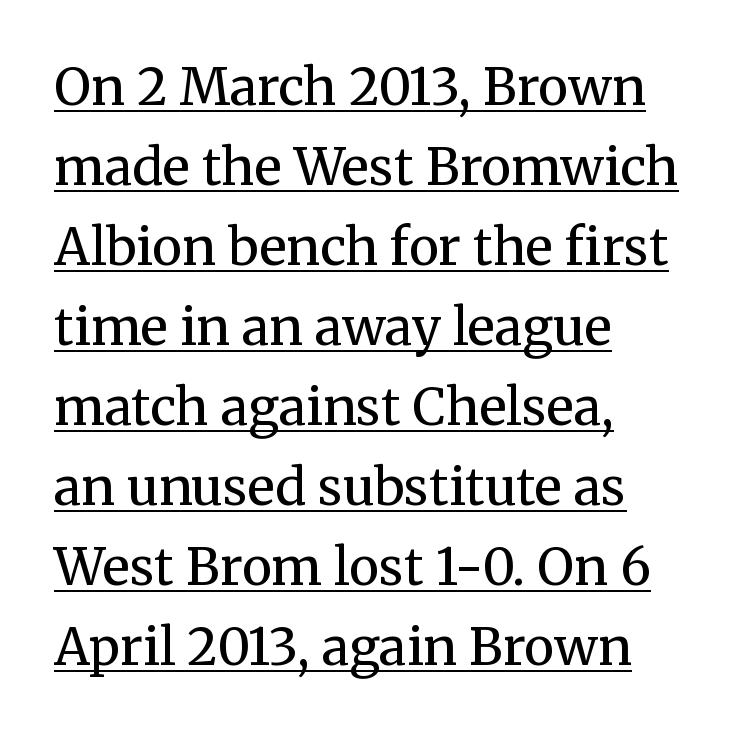
Q: Is the text bold? A: No.
Q: Is the text italic (slanted)? A: No, it is upright.
Q: Is the typeface a serif or a sans-serif typeface? A: Serif.
Q: Is the text underlined? A: Yes.
Q: How is the paragraph aligned? A: Left-aligned.
Q: Is the spacing between letters normal or unusually wide? A: Normal.
Q: Is the spacing between lines tight, normal or loose? A: Normal.
Q: Width (condensed, normal, or wide)? A: Normal.
Q: Stroke contrast? A: Medium.
Q: x-height? A: Medium.
Q: Monospaced? A: No.
